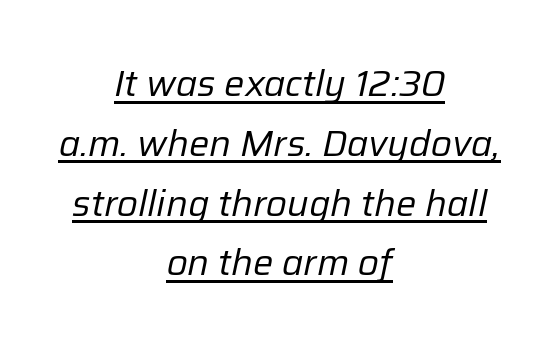
Q: Is the text bold? A: No.
Q: Is the text italic (slanted)? A: Yes, it leans right by about 12 degrees.
Q: Is the text underlined? A: Yes.
Q: How is the paragraph aligned? A: Centered.
Q: Is the spacing between letters normal or unusually wide? A: Normal.
Q: Is the spacing between lines tight, normal or loose? A: Normal.
Q: Width (condensed, normal, or wide)? A: Normal.
Q: Stroke contrast? A: Low.
Q: x-height? A: Medium.
Q: Monospaced? A: No.
